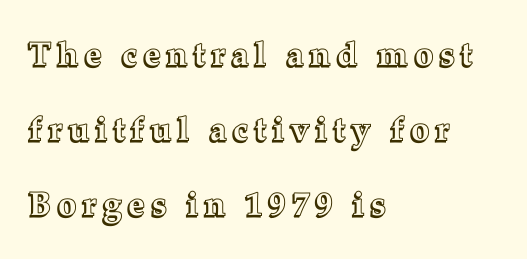
{"italic": "no", "width": "normal", "x_height": "medium", "monospaced": "no", "underline": "no", "align": "left", "line_spacing": "loose", "line_spacing_ratio": 2.28, "letter_spacing": "wide", "letter_spacing_em": 0.21, "glyph_px": 33}
